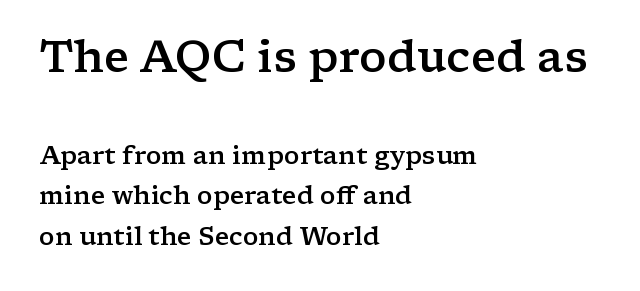
Q: Is the text bold? A: Semi-bold.
Q: Is the text italic (slanted)? A: No, it is upright.
Q: Is the typeface a serif or a sans-serif typeface? A: Serif.
Q: Is the text underlined? A: No.
Q: How is the paragraph aligned? A: Left-aligned.
Q: Is the spacing between letters normal or unusually wide? A: Normal.
Q: Is the spacing between lines tight, normal or loose? A: Normal.
Q: Which block of text is set in a larger size, the first (top) or the second (bottom)? A: The first (top) one.
Q: Width (condensed, normal, or wide)? A: Wide.
Q: Stroke contrast? A: Low.
Q: x-height? A: Medium.
Q: Monospaced? A: No.
